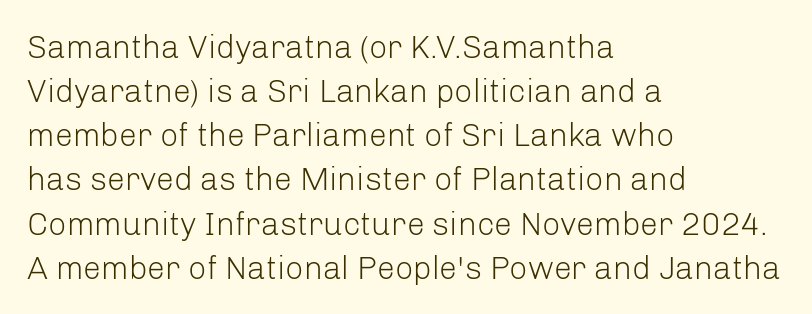
Each letter keeps its own natural width here, so spacing adapts to shape. Compared with typical paragraphs, the rows here are spaced about the same. The string is rendered with underlining switched off. Weight: regular or lighter. Default kerning and tracking; the words read as compact shapes.
